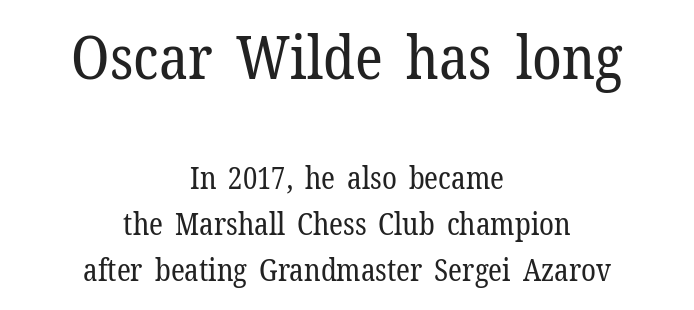
{"serif": "yes", "italic": "no", "bold": "no", "weight": "regular", "width": "normal", "stroke_contrast": "low", "x_height": "medium", "monospaced": "no", "underline": "no", "align": "center", "line_spacing": "normal", "line_spacing_ratio": 1.53, "letter_spacing": "normal", "letter_spacing_em": 0.0, "larger_block": "first", "size_ratio": 2.0, "glyph_px": 60}
